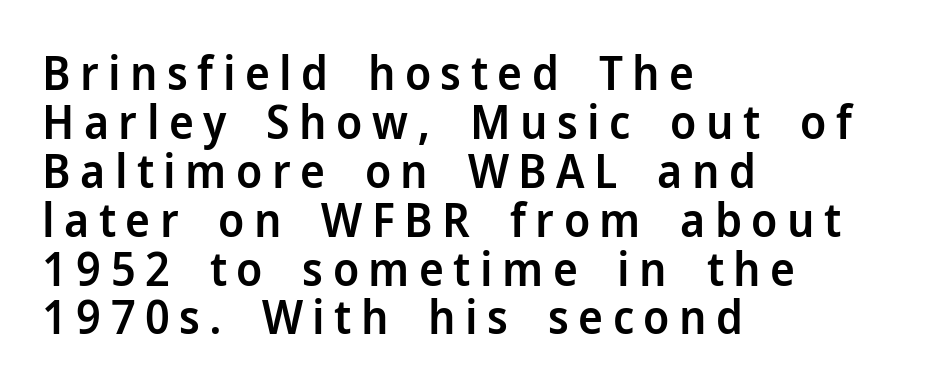
{"serif": "no", "italic": "no", "bold": "semi", "weight": "semibold", "width": "normal", "stroke_contrast": "low", "x_height": "medium", "monospaced": "no", "underline": "no", "align": "left", "line_spacing": "tight", "line_spacing_ratio": 1.04, "letter_spacing": "wide", "letter_spacing_em": 0.2, "glyph_px": 47}
